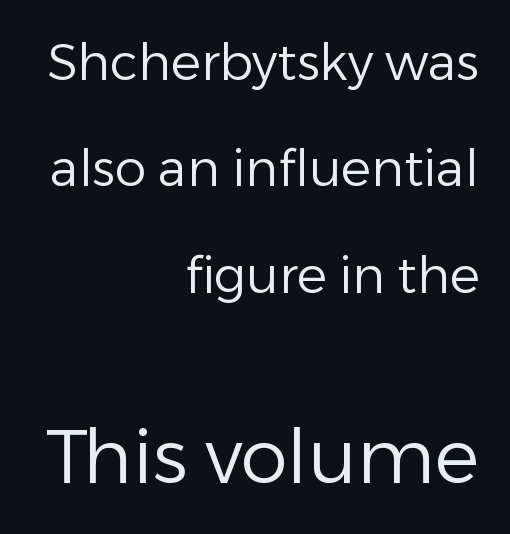
{"serif": "no", "italic": "no", "bold": "no", "weight": "regular", "width": "normal", "stroke_contrast": "low", "x_height": "medium", "monospaced": "no", "underline": "no", "align": "right", "line_spacing": "loose", "line_spacing_ratio": 2.13, "letter_spacing": "normal", "letter_spacing_em": 0.0, "larger_block": "second", "size_ratio": 1.5, "glyph_px": 75}
